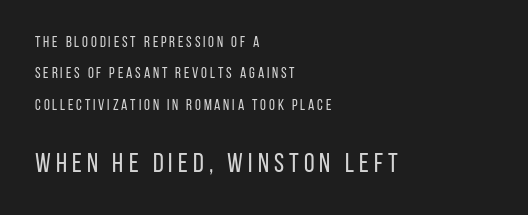
The image shows 27 px text type, upright; set left-aligned, loose line spacing (2.1x), not underlined; the second (bottom) block is 1.8x larger.
